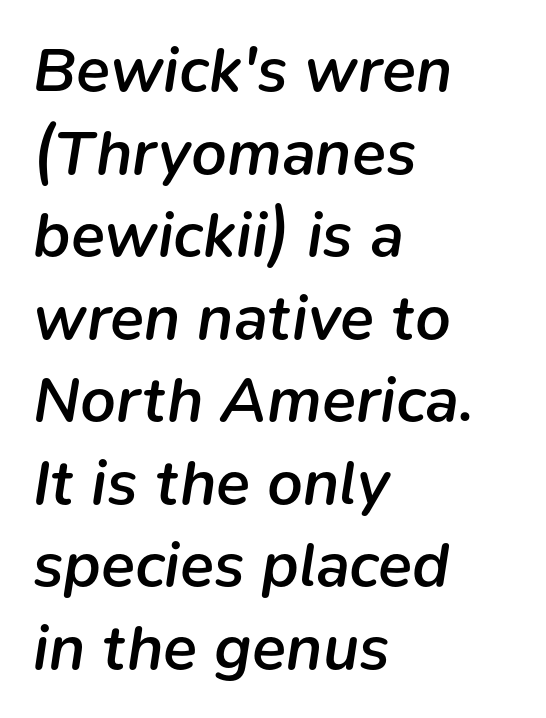
The image shows 63 px semibold type, italic (leaning right); set left-aligned, normal line spacing (1.31x), normal letter spacing, not underlined; low stroke contrast and a medium x-height.
